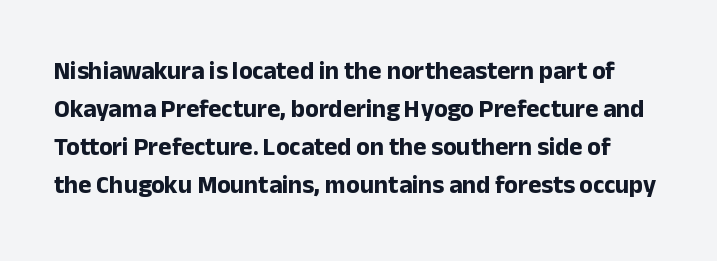
Q: Is the text bold? A: Yes.
Q: Is the text italic (slanted)? A: No, it is upright.
Q: Is the text underlined? A: No.
Q: Is the spacing between letters normal or unusually wide? A: Normal.
Q: Is the spacing between lines tight, normal or loose? A: Normal.
